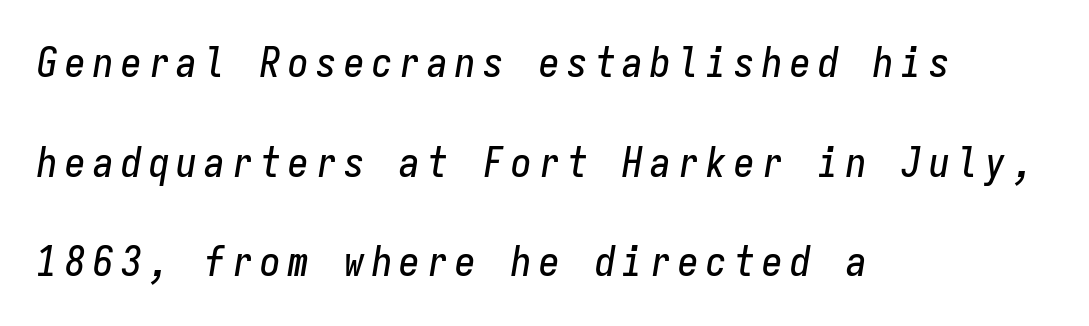
The text carries the slant typical of an italic or oblique font. Letters rest on an invisible, unmarked baseline. Every character here occupies the same horizontal width, giving the sample a typewriter-like rhythm. Interline gaps are noticeably wide in this sample. Line starts are locked; line ends wander.
